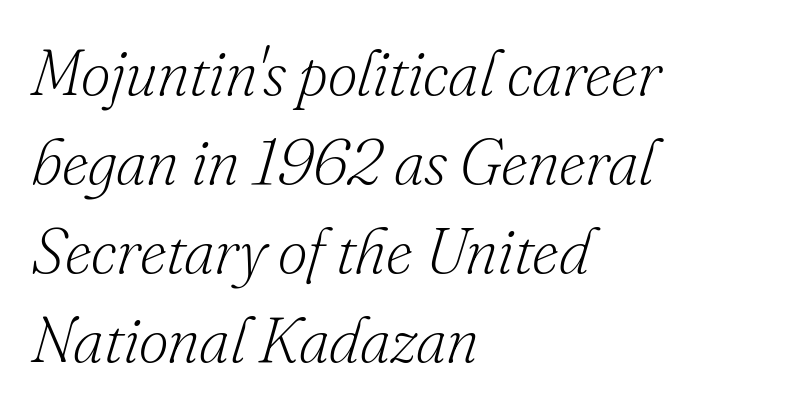
The image shows 65 px light serif type, italic (leaning right); set left-aligned, normal line spacing (1.37x), normal letter spacing, not underlined; low stroke contrast and a small x-height.
